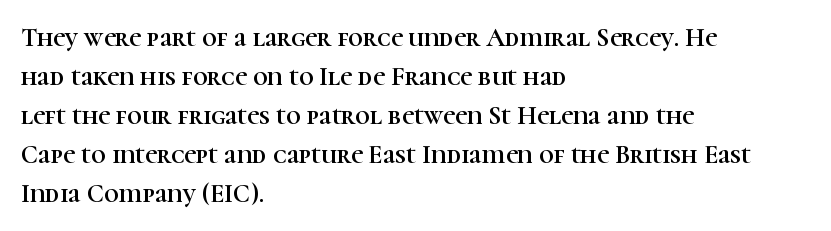
Q: Is the text italic (slanted)? A: No, it is upright.
Q: Is the text underlined? A: No.
Q: How is the paragraph aligned? A: Left-aligned.
Q: Is the spacing between letters normal or unusually wide? A: Normal.
Q: Is the spacing between lines tight, normal or loose? A: Normal.
